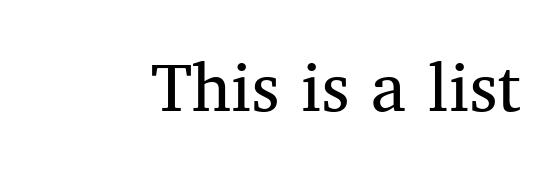
Q: Is the text bold? A: No.
Q: Is the text italic (slanted)? A: No, it is upright.
Q: Is the typeface a serif or a sans-serif typeface? A: Serif.
Q: Is the text underlined? A: No.
Q: Is the spacing between letters normal or unusually wide? A: Normal.
Q: Width (condensed, normal, or wide)? A: Normal.
Q: Stroke contrast? A: Medium.
Q: x-height? A: Medium.
Q: Monospaced? A: No.
